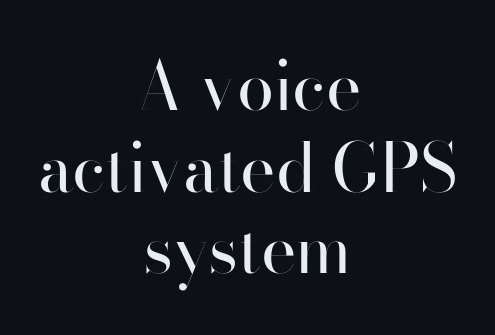
The image shows 67 px regular-weight sans-serif type, upright; set centered, line spacing 1.22x, normal letter spacing, not underlined; high stroke contrast and a small x-height.
